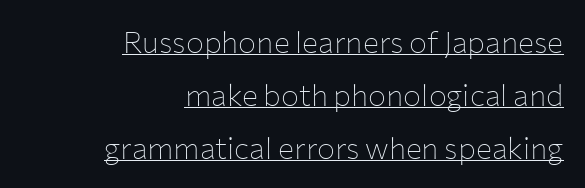
{"serif": "no", "italic": "no", "bold": "no", "weight": "thin", "width": "normal", "stroke_contrast": "low", "x_height": "medium", "monospaced": "no", "underline": "yes", "align": "right", "line_spacing_ratio": 1.76, "letter_spacing": "normal", "letter_spacing_em": 0.0, "glyph_px": 30}
